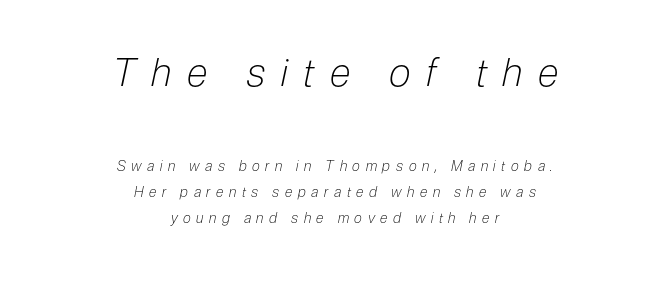
The image shows 39 px light, condensed type, italic (leaning right); set centered, line spacing 1.88x, unusually wide letter spacing (+0.4 em), not underlined; the first (top) block is 2.79x larger; low stroke contrast and a medium x-height.
